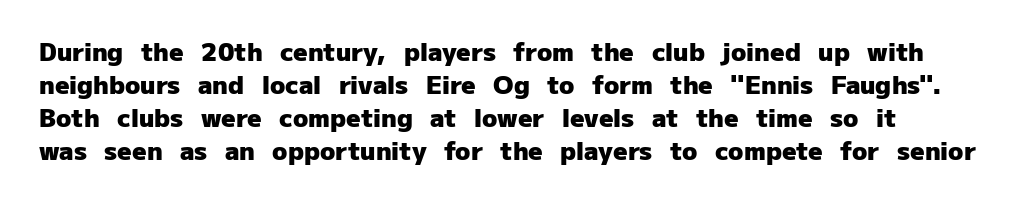
Line spacing here is normal. Posture: vertical. The letters are bold, with thick, heavy strokes. Tracking here is standard; glyphs follow each other at the usual distance. A clean baseline with only descenders dipping below it.
